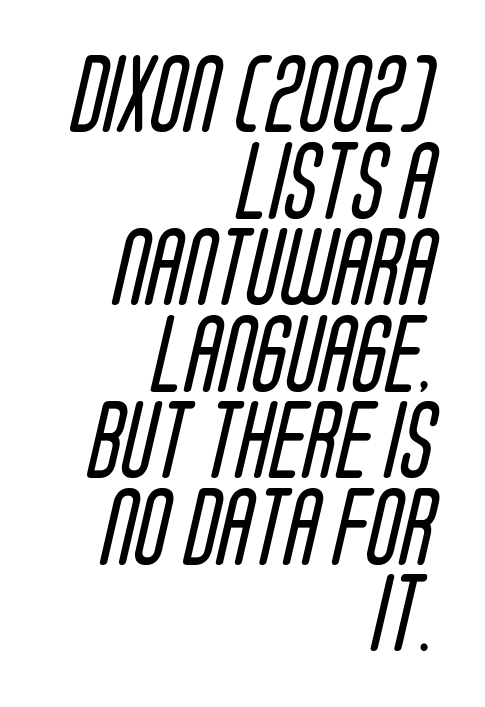
Q: Is the text bold? A: No.
Q: Is the typeface a serif or a sans-serif typeface? A: Sans-serif.
Q: Is the text underlined? A: No.
Q: How is the paragraph aligned? A: Right-aligned.
Q: Is the spacing between letters normal or unusually wide? A: Normal.
Q: Is the spacing between lines tight, normal or loose? A: Tight.
Q: Width (condensed, normal, or wide)? A: Condensed.
Q: Stroke contrast? A: Low.
Q: x-height? A: Large.
Q: Monospaced? A: No.
